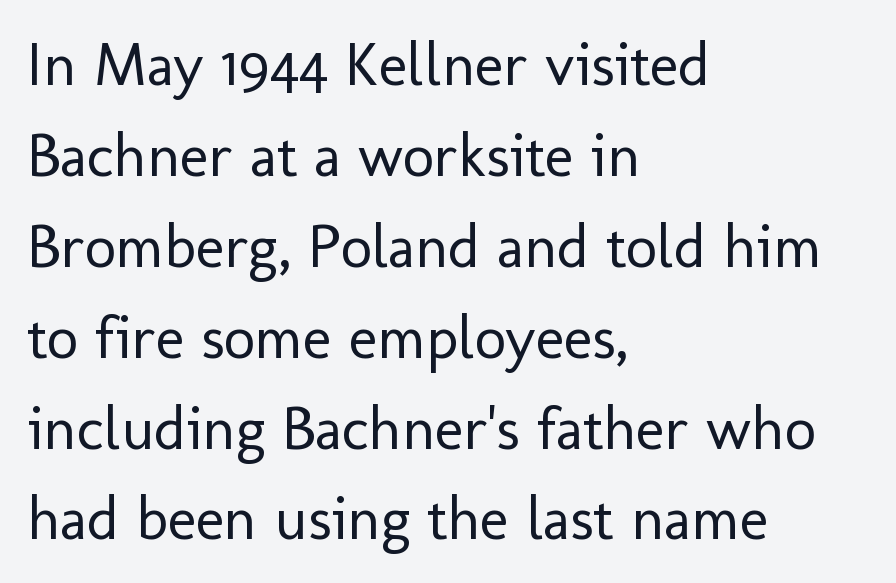
Short note: letters normally spaced. Teacher's note: observe the even left margin — that is flush-left alignment. A typesetter would call this leading conventional body-copy spacing. The type sits square on the baseline with zero lean.
